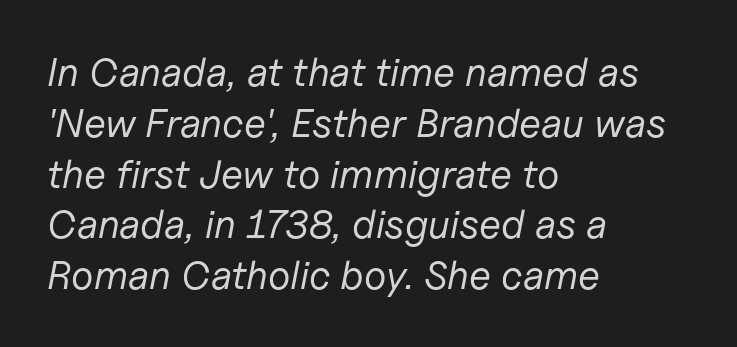
The image shows 40 px regular-weight type, italic (leaning right); set left-aligned, normal line spacing (1.27x), normal letter spacing, not underlined; low stroke contrast and a medium x-height.
